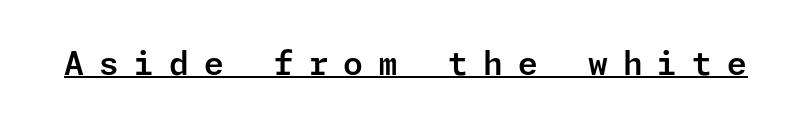
Q: Is the text italic (slanted)? A: No, it is upright.
Q: Is the typeface a serif or a sans-serif typeface? A: Sans-serif.
Q: Is the text underlined? A: Yes.
Q: Is the spacing between letters normal or unusually wide? A: Unusually wide.
Q: Width (condensed, normal, or wide)? A: Normal.
Q: Stroke contrast? A: Low.
Q: x-height? A: Medium.
